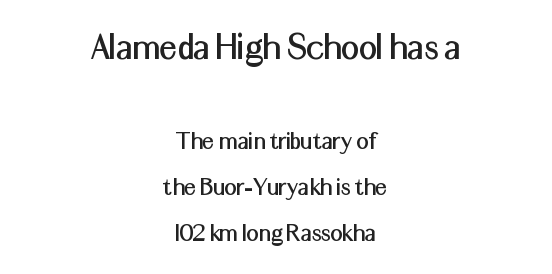
The image shows 40 px sans-serif type, upright; set centered, normal line spacing (1.7x), normal letter spacing, not underlined; the first (top) block is 1.48x larger; medium stroke contrast and a medium x-height.
